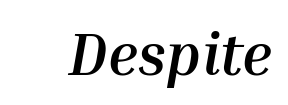
{"italic": "yes", "lean": "right", "slant_degrees": 10, "bold": "yes", "weight": "semibold", "width": "normal", "stroke_contrast": "medium", "x_height": "medium", "monospaced": "no", "underline": "no", "letter_spacing": "normal", "letter_spacing_em": 0.0, "glyph_px": 60}
